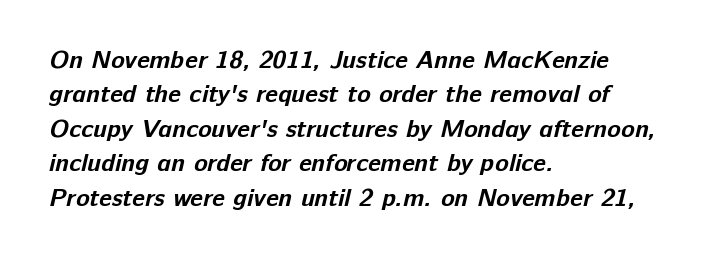
The image shows 25 px bold type; set left-aligned, normal line spacing (1.38x), normal letter spacing, not underlined.
